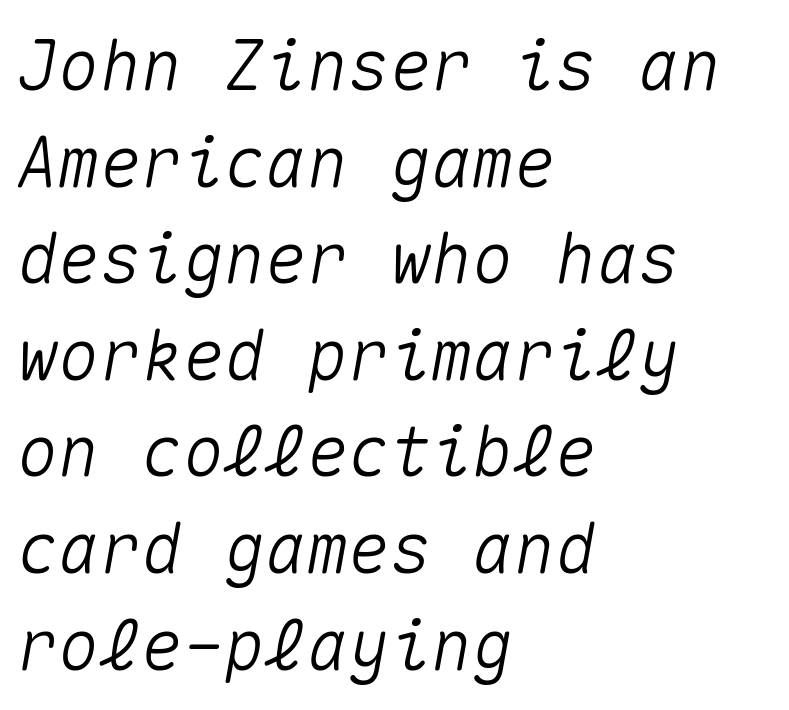
Think of a typewriter: that constant character pitch is what you see here. This sample uses an oblique cut, with every glyph tilted off the vertical. Nothing unusual about the tracking: characters are spaced as the font intends. Baseline-to-baseline distance is the conventional proportion of letter height.
